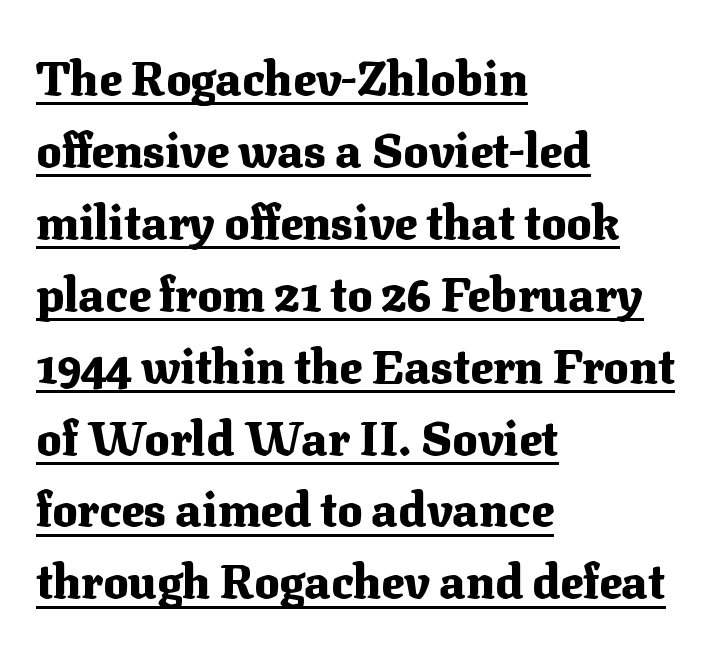
The vertical gap from one line to the next is medium. Every stem runs plumb, perpendicular to the baseline. A serif font was chosen for this passage. Layout note: lines flush left.
